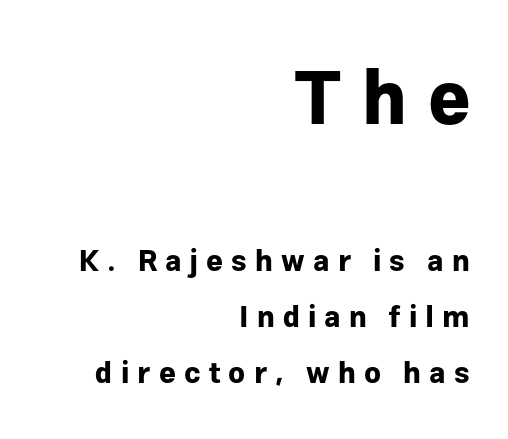
The image shows 73 px bold sans-serif type, upright; set right-aligned, loose line spacing (1.93x), unusually wide letter spacing (+0.28 em), not underlined; the first (top) block is 2.52x larger; low stroke contrast and a medium x-height.
